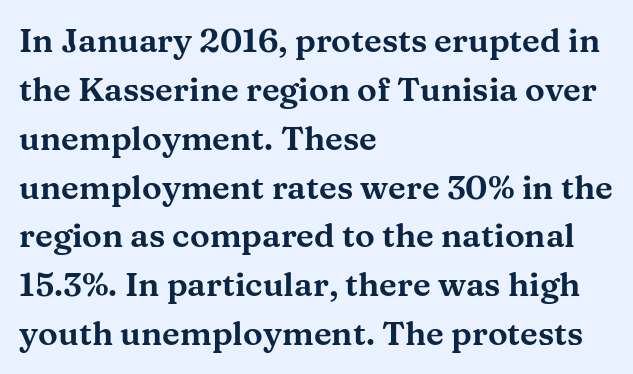
Just letters on the line, the space beneath them empty. Between one letter and the next there's only the usual sliver of space. Quick note: not italic, upright. Varying glyph widths throughout — classic text-font behaviour. Honestly, the row spacing looks completely unremarkable.
